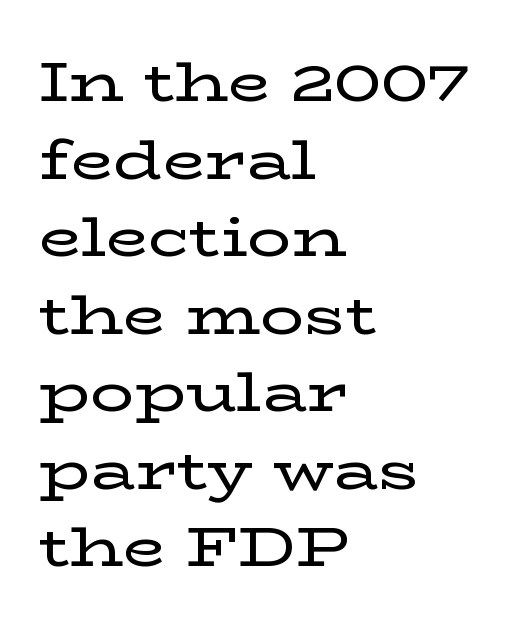
Q: Is the text italic (slanted)? A: No, it is upright.
Q: Is the typeface a serif or a sans-serif typeface? A: Serif.
Q: Is the text underlined? A: No.
Q: How is the paragraph aligned? A: Left-aligned.
Q: Is the spacing between letters normal or unusually wide? A: Normal.
Q: Is the spacing between lines tight, normal or loose? A: Normal.
Q: Width (condensed, normal, or wide)? A: Wide.
Q: Stroke contrast? A: Low.
Q: x-height? A: Medium.
Q: Monospaced? A: No.
